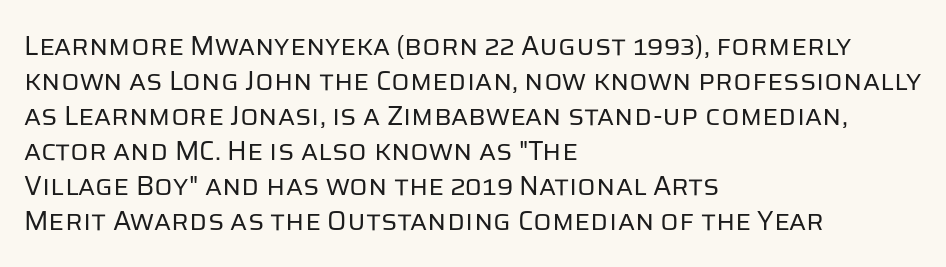
Q: Is the text bold? A: No.
Q: Is the text italic (slanted)? A: No, it is upright.
Q: Is the text underlined? A: No.
Q: How is the paragraph aligned? A: Left-aligned.
Q: Is the spacing between letters normal or unusually wide? A: Normal.
Q: Is the spacing between lines tight, normal or loose? A: Normal.
